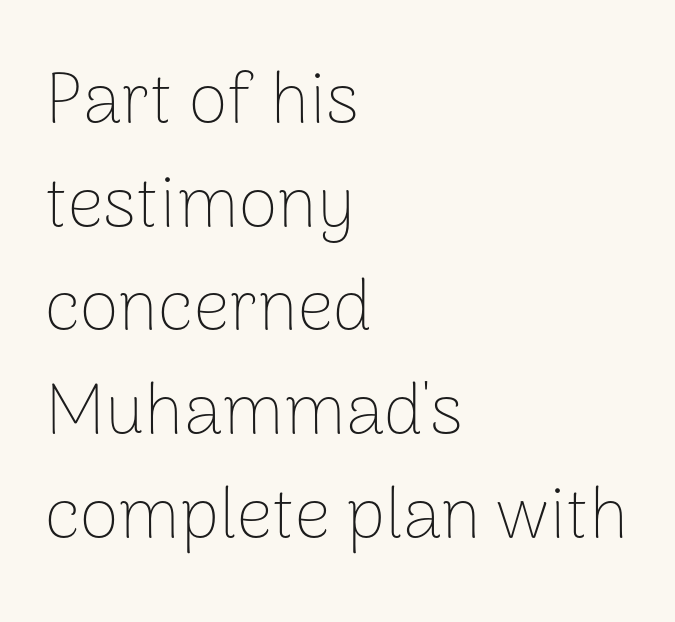
The font's upright variant was chosen for this text. Successive baselines arrive at the customary interval. The type family on display is of the sans-serif kind. Is this a fixed-width face? No — the glyphs have proportional, varying widths. Weight: not bold — regular or lighter. The zone under the glyphs is completely vacant.
